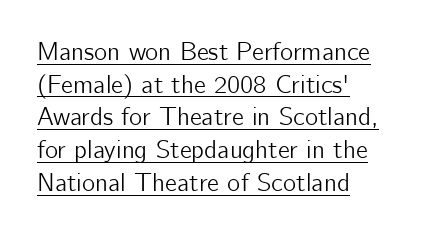
{"italic": "no", "underline": "yes", "align": "left", "line_spacing": "normal", "line_spacing_ratio": 1.31, "letter_spacing": "normal", "letter_spacing_em": 0.0, "glyph_px": 25}
